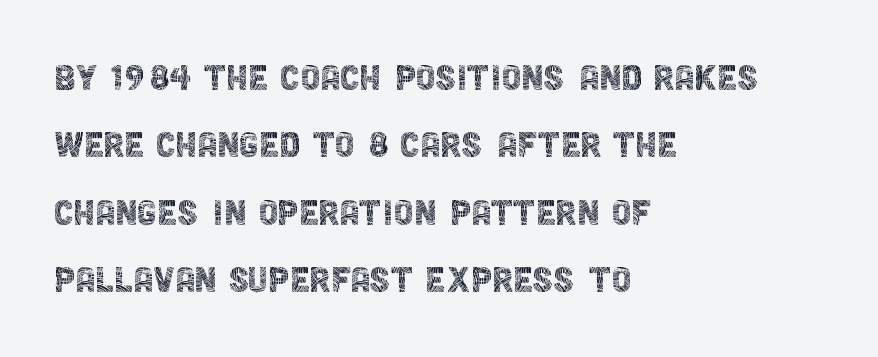
Q: Is the text bold? A: No.
Q: Is the text italic (slanted)? A: No, it is upright.
Q: Is the typeface a serif or a sans-serif typeface? A: Sans-serif.
Q: Is the text underlined? A: No.
Q: How is the paragraph aligned? A: Left-aligned.
Q: Is the spacing between letters normal or unusually wide? A: Normal.
Q: Is the spacing between lines tight, normal or loose? A: Normal.
Q: Width (condensed, normal, or wide)? A: Condensed.
Q: x-height? A: Large.
Q: Monospaced? A: No.
